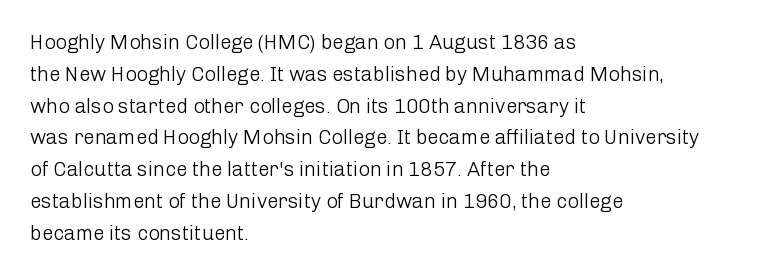
The image shows 20 px text type, upright; set left-aligned, normal line spacing (1.59x), normal letter spacing, not underlined.
